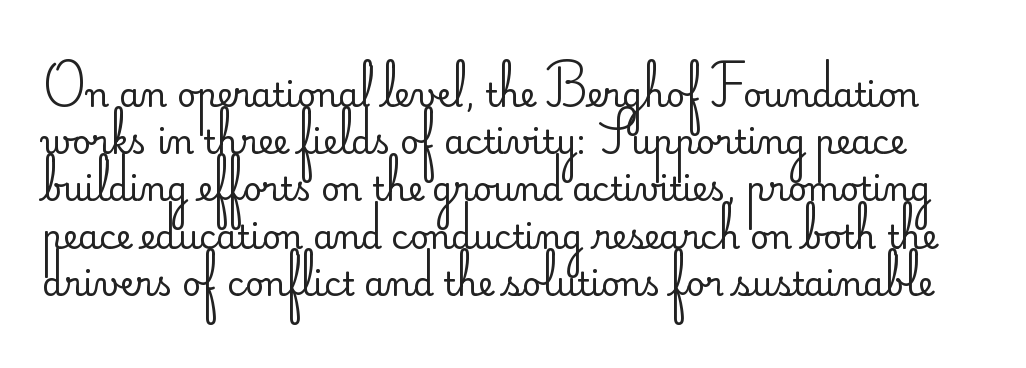
The image shows 33 px regular-weight sans-serif type, upright; set normal line spacing (1.43x), normal letter spacing, not underlined; low stroke contrast and a small x-height.
